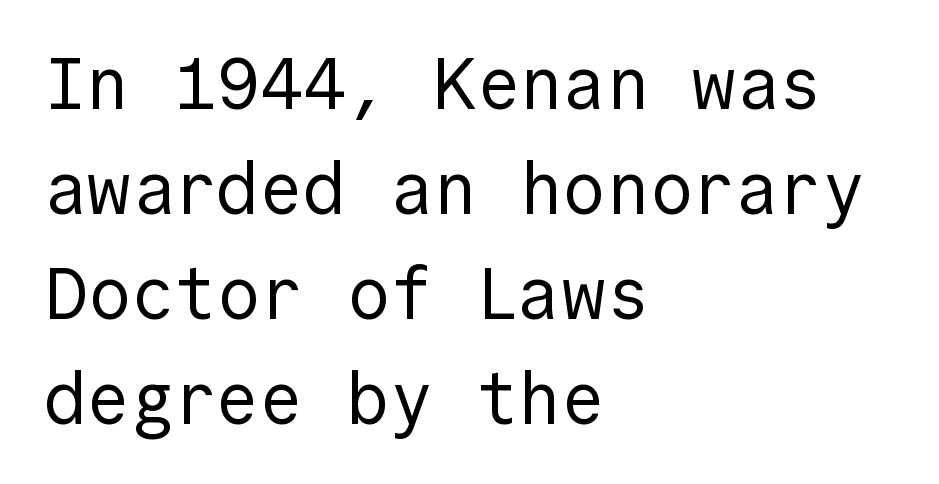
The gap between lines stays unmarked. Does the leading feel generous? No, just average. Nothing heavy about these letters — not bold at all. Style check: upright. One-word summary of the alignment: left.
